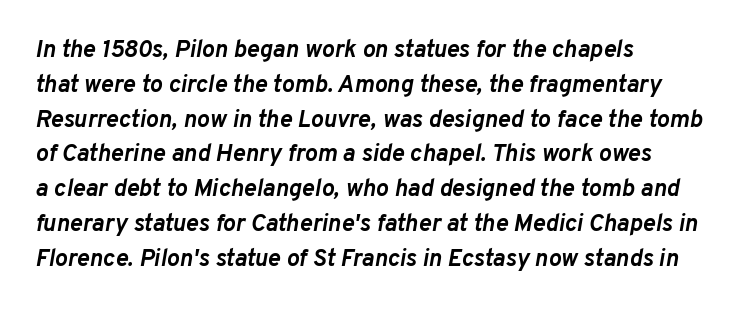
{"italic": "yes", "lean": "right", "slant_degrees": 10, "bold": "yes", "underline": "no", "align": "left", "line_spacing": "normal", "line_spacing_ratio": 1.45, "letter_spacing": "normal", "letter_spacing_em": 0.0, "glyph_px": 24}
